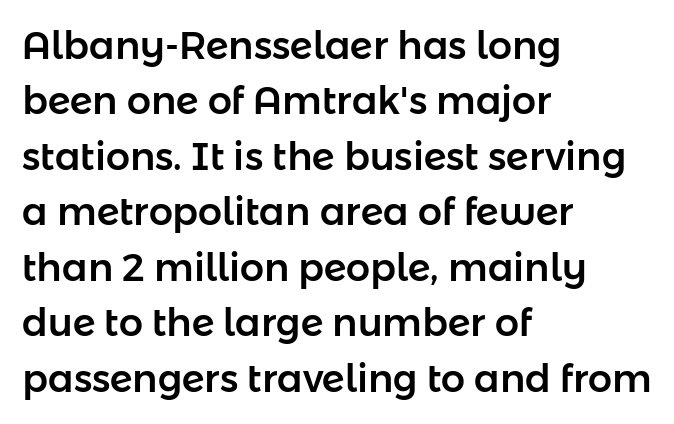
The image shows 38 px sans-serif type, upright; set left-aligned, normal line spacing (1.46x), normal letter spacing, not underlined; low stroke contrast and a medium x-height.
